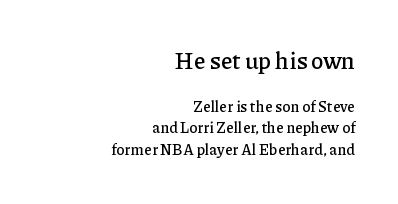
The image shows 23 px text type, upright; set right-aligned, normal line spacing (1.45x), normal letter spacing, not underlined; the first (top) block is 1.53x larger.
